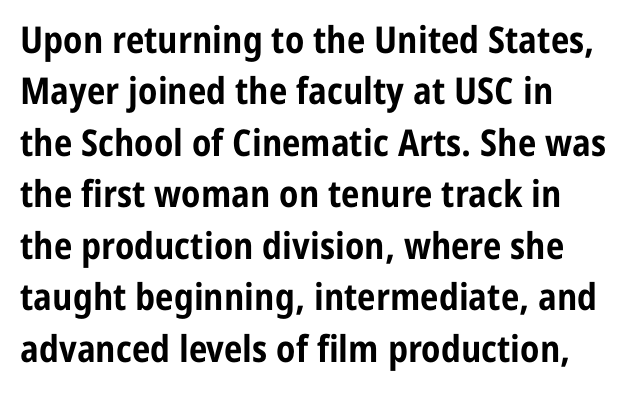
{"serif": "no", "italic": "no", "bold": "yes", "weight": "bold", "width": "condensed", "stroke_contrast": "low", "x_height": "medium", "monospaced": "no", "underline": "no", "line_spacing": "normal", "line_spacing_ratio": 1.39, "letter_spacing": "normal", "letter_spacing_em": 0.0, "glyph_px": 37}
